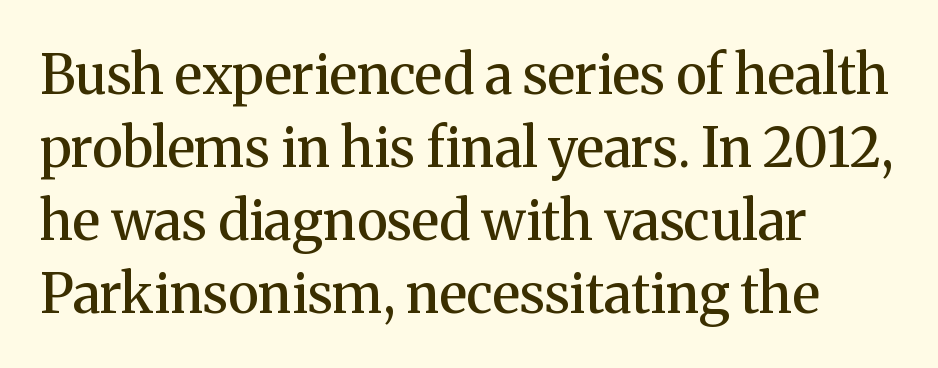
{"serif": "yes", "italic": "no", "bold": "semi", "weight": "semibold", "width": "normal", "stroke_contrast": "medium", "x_height": "medium", "monospaced": "no", "underline": "no", "align": "left", "line_spacing": "normal", "line_spacing_ratio": 1.35, "letter_spacing": "normal", "letter_spacing_em": 0.0, "glyph_px": 54}
